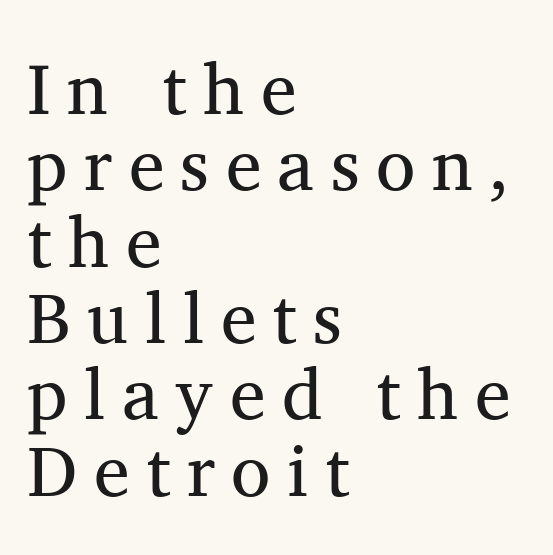
{"serif": "yes", "italic": "no", "bold": "no", "weight": "regular", "width": "normal", "stroke_contrast": "medium", "x_height": "medium", "monospaced": "no", "underline": "no", "align": "left", "line_spacing": "tight", "line_spacing_ratio": 1.06, "letter_spacing": "wide", "letter_spacing_em": 0.23, "glyph_px": 72}
